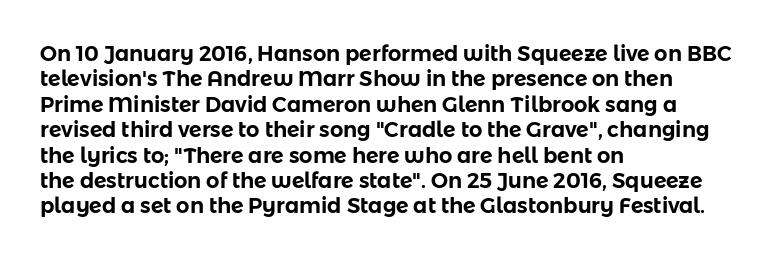
Short and long lines alike share a common starting point at left. Letters rest on an invisible, unmarked baseline. No extra tracking has been applied to these lines. Is there any slant? The stems are plumb.
